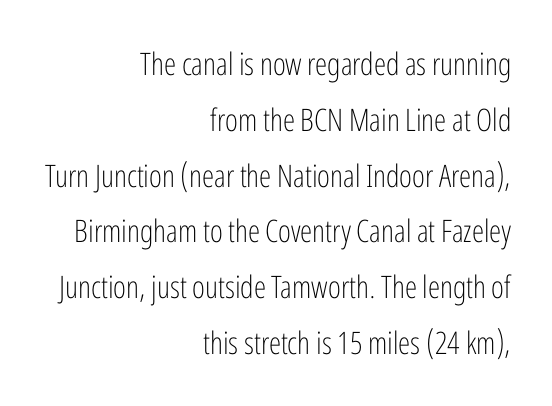
Q: Is the text bold? A: No.
Q: Is the text italic (slanted)? A: No, it is upright.
Q: Is the typeface a serif or a sans-serif typeface? A: Sans-serif.
Q: Is the text underlined? A: No.
Q: How is the paragraph aligned? A: Right-aligned.
Q: Is the spacing between letters normal or unusually wide? A: Normal.
Q: Width (condensed, normal, or wide)? A: Condensed.
Q: Stroke contrast? A: Low.
Q: x-height? A: Medium.
Q: Monospaced? A: No.
